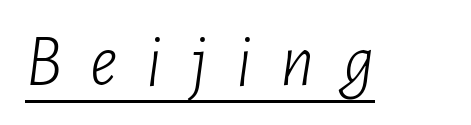
Q: Is the text bold? A: No.
Q: Is the text italic (slanted)? A: Yes, it leans right by about 7 degrees.
Q: Is the text underlined? A: Yes.
Q: Is the spacing between letters normal or unusually wide? A: Unusually wide.
Q: Width (condensed, normal, or wide)? A: Condensed.
Q: Stroke contrast? A: Low.
Q: x-height? A: Medium.
Q: Monospaced? A: No.
